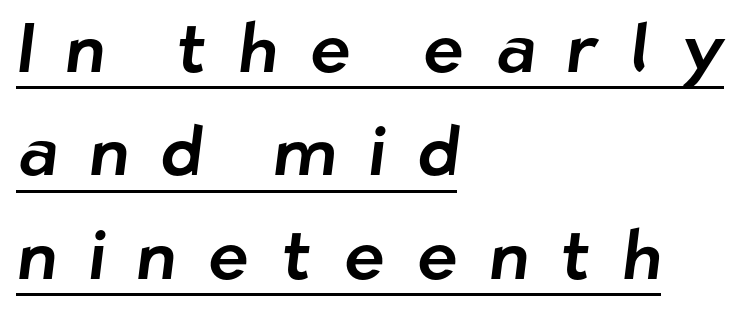
The letters carry no serifs — their stems end cleanly without finishing strokes. This sample keeps an unexceptional amount of space between lines. These lines stack with their left ends in a neat column. These characters rest on top of a visible drawn line.
